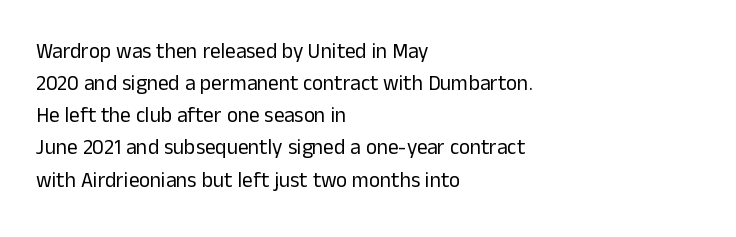
{"italic": "no", "bold": "no", "underline": "no", "align": "left", "line_spacing": "normal", "line_spacing_ratio": 1.53, "letter_spacing": "normal", "letter_spacing_em": 0.0, "glyph_px": 21}
